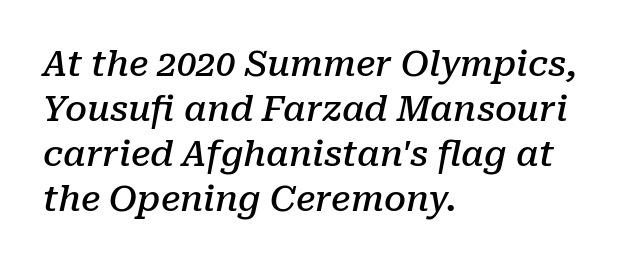
The image shows 35 px semibold serif type, italic (leaning right); set left-aligned, normal line spacing (1.29x), normal letter spacing, not underlined; low stroke contrast and a medium x-height.
